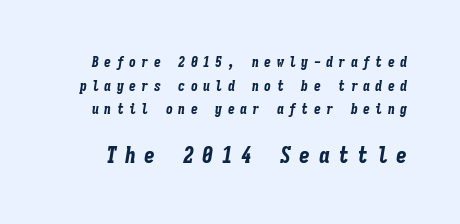
The image shows 22 px bold type, italic (leaning right); set normal line spacing (1.68x), unusually wide letter spacing (+0.38 em), not underlined; the second (bottom) block is 1.57x larger.
